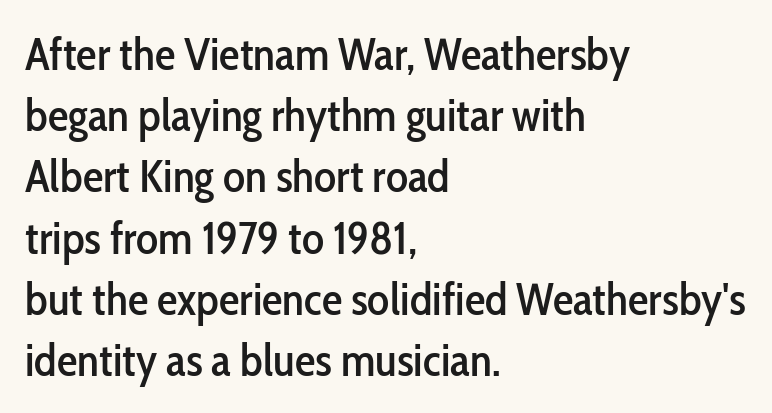
The image shows 46 px condensed sans-serif type, upright; set left-aligned, normal line spacing (1.33x), normal letter spacing, not underlined; low stroke contrast and a medium x-height.
